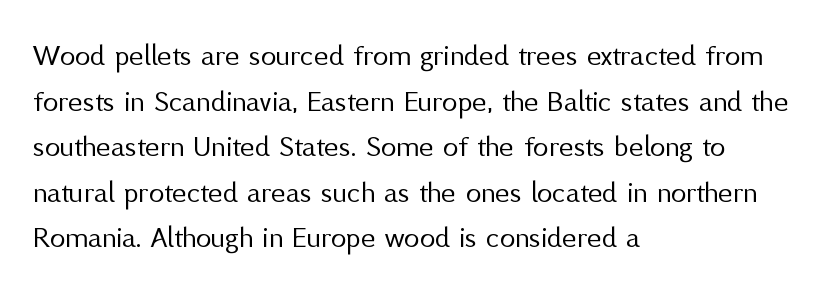
Rule under the text: the space is simply empty. The characters display no serif detailing; their extremities are plain. One-word summary of the alignment: left. Caption: face not bold, strokes unweighted. Each word holds together tightly as a unit, with standard inter-letter gaps. Style check: upright.
